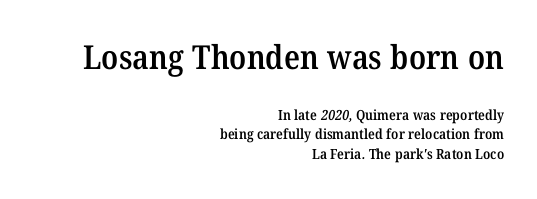
Stems and bowls a touch heavier than normal — semibold. The gap between lines stays unmarked. A student would call this right alignment; a typographer would say flush right, rag left. The designer went with a serif here, giving each stem small feet. Leading: standard.
